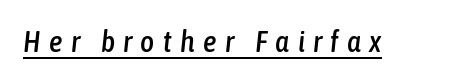
Decoration check: the copy is underlined. Quick note: italic. Looks like regular typesetting: each glyph gets only the width it needs. How are the letters spaced? Widely, with obvious added tracking.
